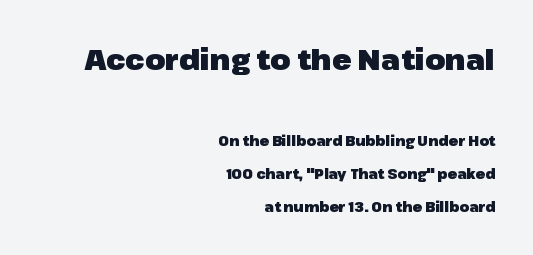
The face used here appears at its bigger size in the upper chunk. Is this a fixed-width face? No — the glyphs have proportional, varying widths. As a designer I'd log this as weight 700, bold. If you measured baseline to baseline, you'd find a long distance. The specimen reads as upright at a glance. Check the space under the baseline: it is left empty.
